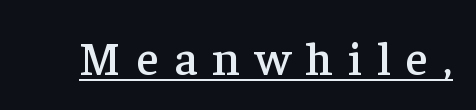
Q: Is the text italic (slanted)? A: No, it is upright.
Q: Is the typeface a serif or a sans-serif typeface? A: Serif.
Q: Is the text underlined? A: Yes.
Q: Is the spacing between letters normal or unusually wide? A: Unusually wide.
Q: Width (condensed, normal, or wide)? A: Normal.
Q: Stroke contrast? A: Low.
Q: x-height? A: Medium.
Q: Monospaced? A: No.
